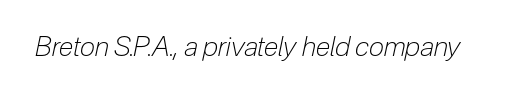
Anything drawn beneath the words? Only blank space. The text carries the slant typical of an italic or oblique font. On a weight scale, this lands at 450 or below. Observe the ordinary spacing: letters are neighbours, not strangers.
